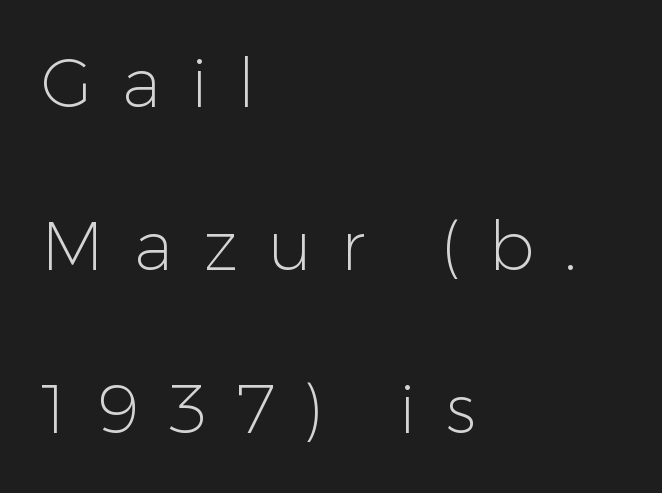
The specimen omits any rule beneath the text block's lines. Caption: expanded tracking, letters set apart. Widely set lines give the paragraph a tall, airy silhouette. The passage is arranged the way most books set body copy — flush left. Designer's note — italics off, roman on.
